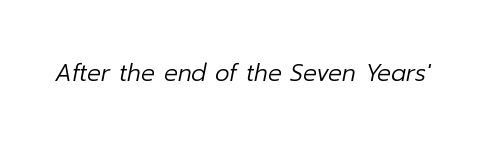
Each stroke keeps to a modest, everyday thickness or less. In terms of posture, this sample is oblique. Honestly, there is no underline to notice here at all. The horizontal fit of the characters is conventional and even.
